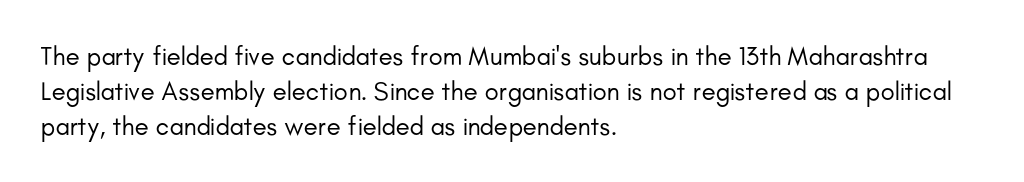
The image shows 26 px text type, upright; set left-aligned, normal line spacing (1.34x), normal letter spacing, not underlined.
